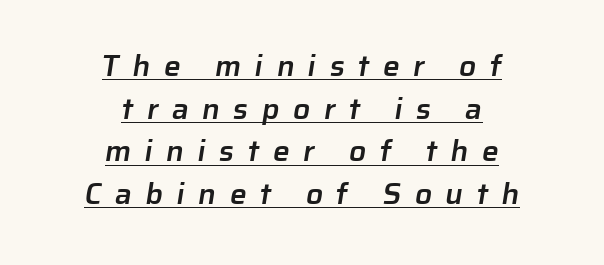
The sample has been set in demibold, a notch under bold. Spacing verdict: proportional, widths tailored to each character. The paragraph has two soft edges and a firm central axis. The words here are underlined. Look at the tracking — it's clearly loosened, letters drifting apart. The typeface chosen for these lines omits serifs.
